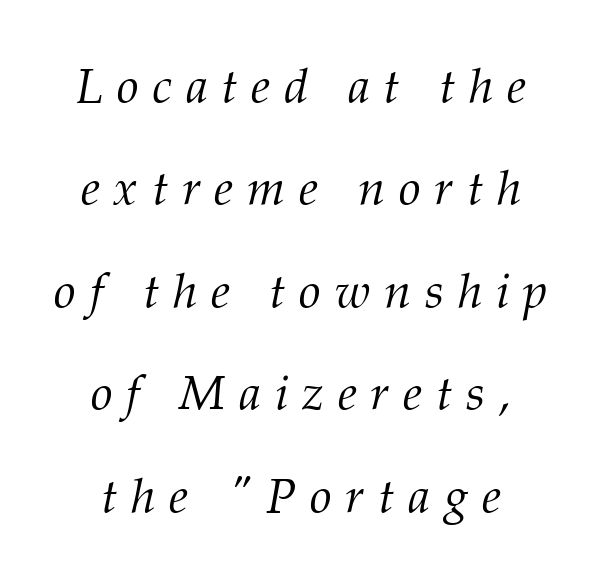
Each letter keeps its own natural width here, so spacing adapts to shape. Display-style spreading of the glyphs; the letterfit is very open. Are there feet on the stems? There are — it's a serif. The text block is weighted toward neither margin, spreading evenly from the middle. The leading is generous, giving the passage an open texture. Decoration check: the copy has no underline.
